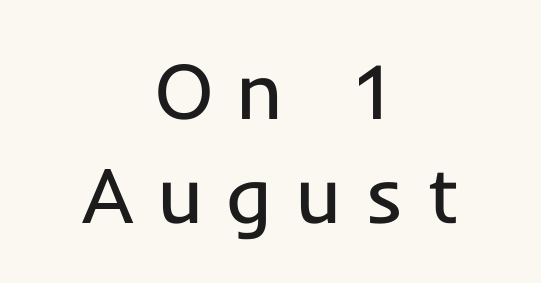
The image shows 80 px regular-weight sans-serif type, upright; set centered, normal line spacing (1.3x), unusually wide letter spacing (+0.28 em), not underlined; low stroke contrast and a medium x-height.
